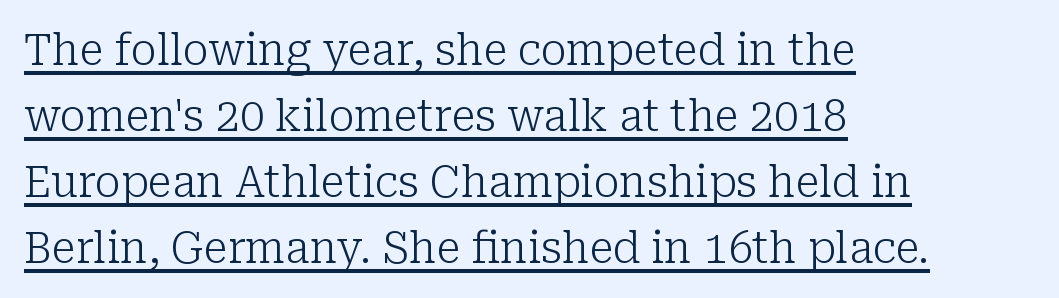
Q: Is the text bold? A: No.
Q: Is the text italic (slanted)? A: No, it is upright.
Q: Is the typeface a serif or a sans-serif typeface? A: Serif.
Q: Is the text underlined? A: Yes.
Q: How is the paragraph aligned? A: Left-aligned.
Q: Is the spacing between letters normal or unusually wide? A: Normal.
Q: Is the spacing between lines tight, normal or loose? A: Normal.
Q: Width (condensed, normal, or wide)? A: Normal.
Q: Stroke contrast? A: Low.
Q: x-height? A: Medium.
Q: Monospaced? A: No.
